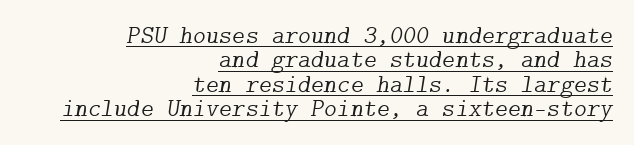
This sample uses plain, unmodified letter spacing. The passage is arranged like a letterhead date or caption credit — flush right. You can see a thin bar hugging the bottom of the glyphs. Observe the lean: these are italic letterforms.
